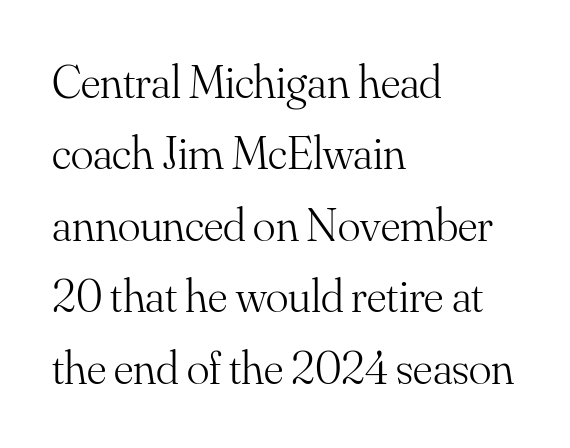
The image shows 47 px light serif type, upright; set left-aligned, normal line spacing (1.52x), normal letter spacing, not underlined; medium stroke contrast and a small x-height.
